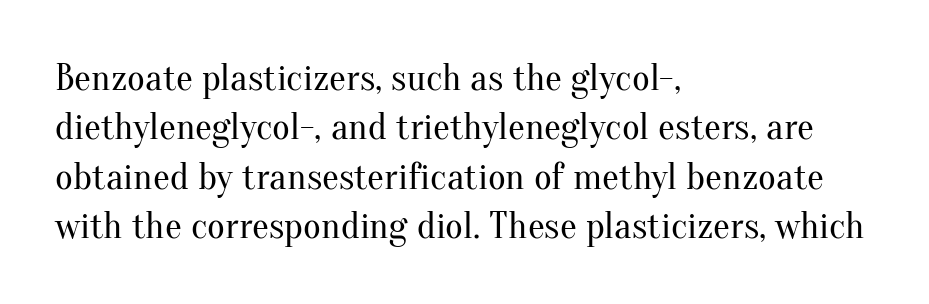
Evenly set lines give the paragraph a standard silhouette. Does the type have serifs? Yes, each stem ends in a small foot. No extra tracking has been applied to these lines. This rendering features lettering with no underline. Layout note: lines flush left.
